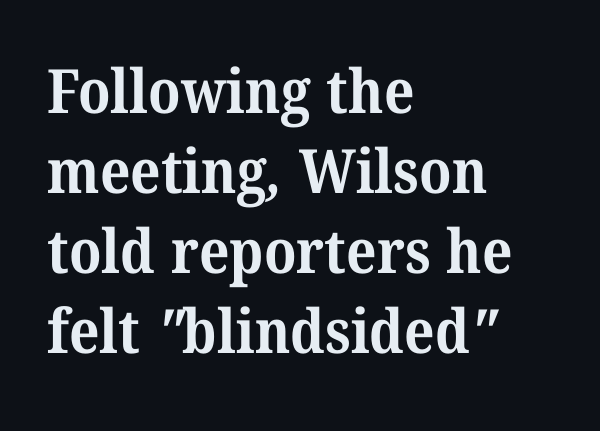
Q: Is the text bold? A: Yes.
Q: Is the typeface a serif or a sans-serif typeface? A: Serif.
Q: Is the text underlined? A: No.
Q: How is the paragraph aligned? A: Left-aligned.
Q: Is the spacing between letters normal or unusually wide? A: Normal.
Q: Is the spacing between lines tight, normal or loose? A: Normal.
Q: Width (condensed, normal, or wide)? A: Normal.
Q: Stroke contrast? A: Medium.
Q: x-height? A: Medium.
Q: Monospaced? A: No.
